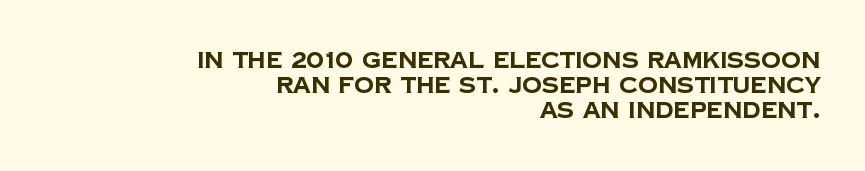
Its strokes are broad and dark, the hallmark of bold type. This rendering leaves character spacing at its baseline value. Alignment: flush right. Honestly, the rows look squashed on top of each other.
